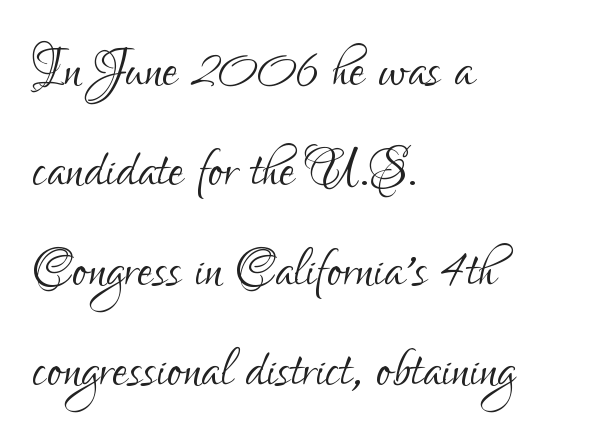
{"serif": "no", "bold": "no", "weight": "light", "width": "condensed", "stroke_contrast": "low", "x_height": "small", "monospaced": "no", "underline": "no", "align": "left", "line_spacing": "normal", "line_spacing_ratio": 1.41, "letter_spacing": "normal", "letter_spacing_em": 0.0, "glyph_px": 71}
